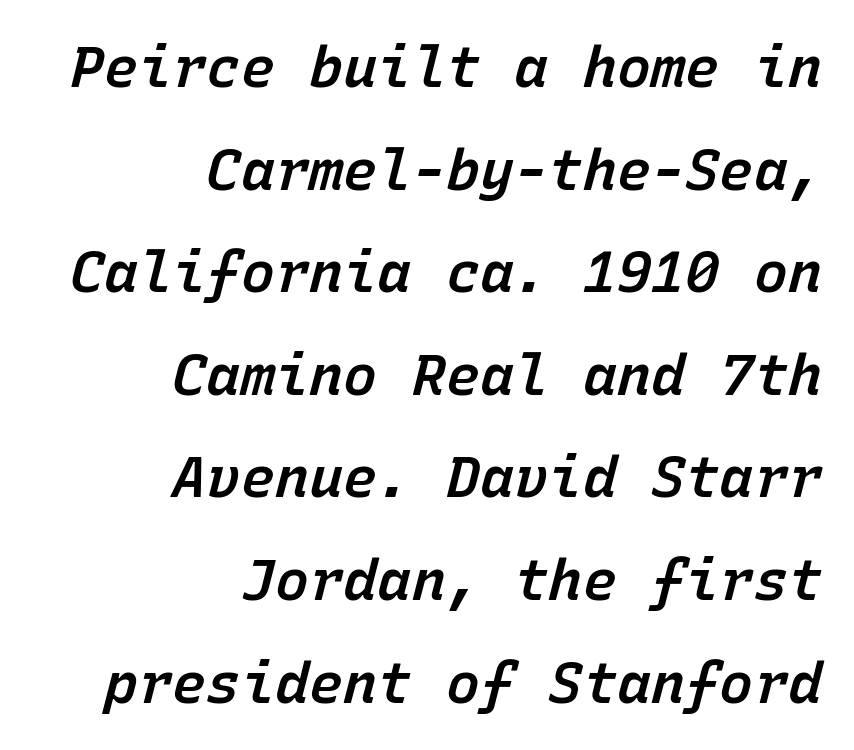
The image shows 57 px semibold type, italic (leaning right), monospaced; set right-aligned, line spacing 1.8x, normal letter spacing, not underlined; low stroke contrast and a medium x-height.
